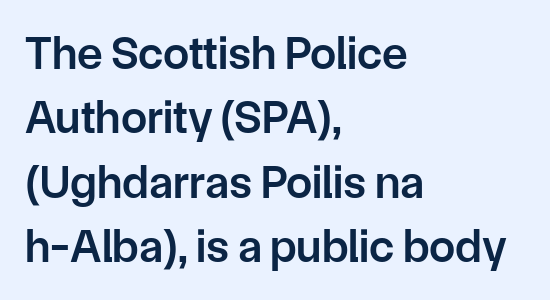
Q: Is the text bold? A: Semi-bold.
Q: Is the text italic (slanted)? A: No, it is upright.
Q: Is the typeface a serif or a sans-serif typeface? A: Sans-serif.
Q: Is the text underlined? A: No.
Q: How is the paragraph aligned? A: Left-aligned.
Q: Is the spacing between letters normal or unusually wide? A: Normal.
Q: Is the spacing between lines tight, normal or loose? A: Normal.
Q: Width (condensed, normal, or wide)? A: Normal.
Q: Stroke contrast? A: Low.
Q: x-height? A: Medium.
Q: Monospaced? A: No.
